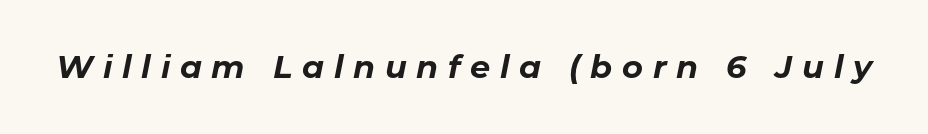
The image shows 32 px bold type, italic (leaning right); set unusually wide letter spacing (+0.3 em), not underlined; low stroke contrast and a medium x-height.
